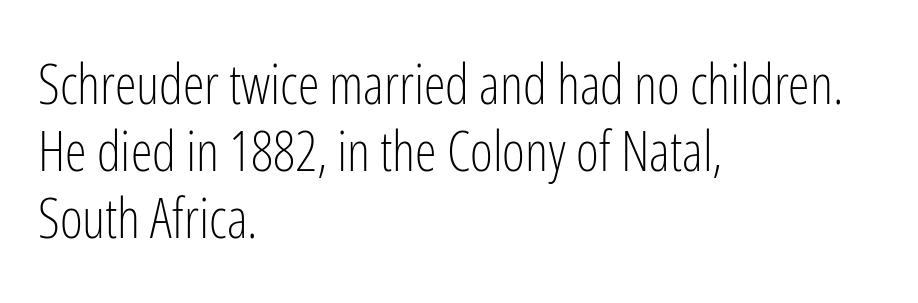
{"serif": "no", "italic": "no", "bold": "no", "weight": "light", "width": "condensed", "stroke_contrast": "low", "x_height": "medium", "monospaced": "no", "underline": "no", "align": "left", "line_spacing_ratio": 1.22, "letter_spacing": "normal", "letter_spacing_em": 0.0, "glyph_px": 55}
